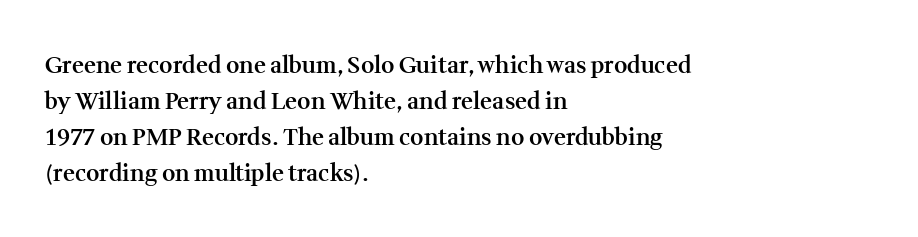
{"italic": "no", "bold": "semi", "underline": "no", "align": "left", "line_spacing": "normal", "line_spacing_ratio": 1.56, "letter_spacing": "normal", "letter_spacing_em": 0.0, "glyph_px": 23}
